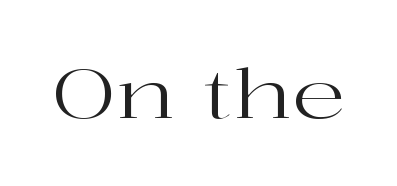
{"serif": "yes", "italic": "no", "bold": "no", "weight": "regular", "width": "wide", "stroke_contrast": "high", "x_height": "medium", "monospaced": "no", "underline": "no", "letter_spacing": "normal", "letter_spacing_em": 0.0, "glyph_px": 67}
